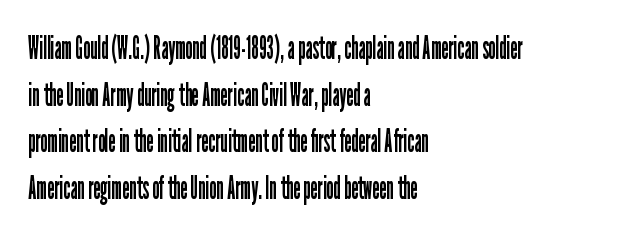
The image shows 32 px regular-weight, condensed sans-serif type, upright; set left-aligned, normal line spacing (1.46x), normal letter spacing, not underlined; low stroke contrast and a medium x-height.
